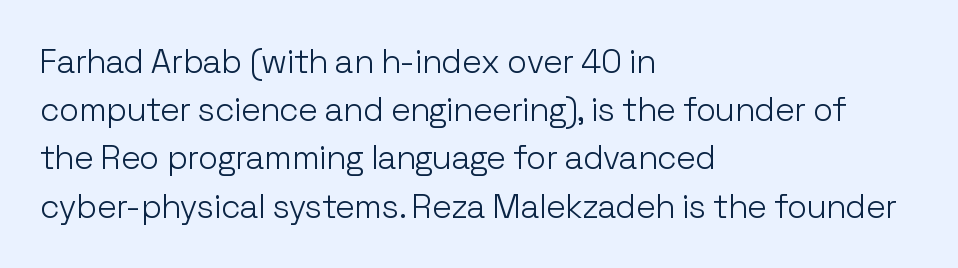
The image shows 33 px light sans-serif type, upright; set left-aligned, normal line spacing (1.46x), normal letter spacing, not underlined; low stroke contrast and a medium x-height.
